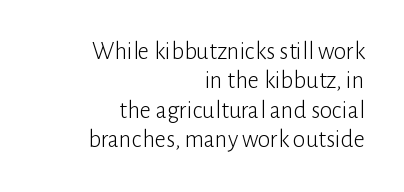
Q: Is the text bold? A: No.
Q: Is the text italic (slanted)? A: No, it is upright.
Q: Is the text underlined? A: No.
Q: How is the paragraph aligned? A: Right-aligned.
Q: Is the spacing between letters normal or unusually wide? A: Normal.
